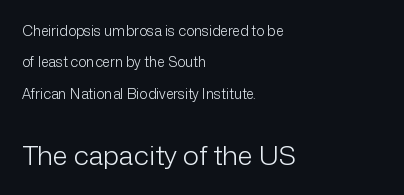
Q: Is the text bold? A: No.
Q: Is the text italic (slanted)? A: No, it is upright.
Q: Is the text underlined? A: No.
Q: How is the paragraph aligned? A: Left-aligned.
Q: Is the spacing between letters normal or unusually wide? A: Normal.
Q: Is the spacing between lines tight, normal or loose? A: Loose.
Q: Which block of text is set in a larger size, the first (top) or the second (bottom)? A: The second (bottom) one.
